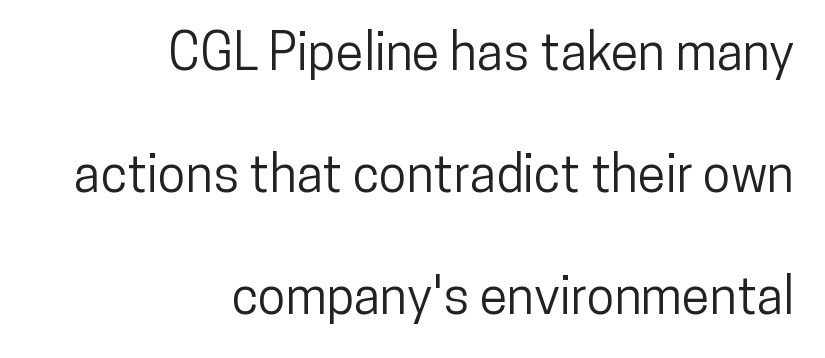
Q: Is the text italic (slanted)? A: No, it is upright.
Q: Is the typeface a serif or a sans-serif typeface? A: Sans-serif.
Q: Is the text underlined? A: No.
Q: How is the paragraph aligned? A: Right-aligned.
Q: Is the spacing between letters normal or unusually wide? A: Normal.
Q: Is the spacing between lines tight, normal or loose? A: Loose.
Q: Width (condensed, normal, or wide)? A: Condensed.
Q: Stroke contrast? A: Low.
Q: x-height? A: Medium.
Q: Monospaced? A: No.
